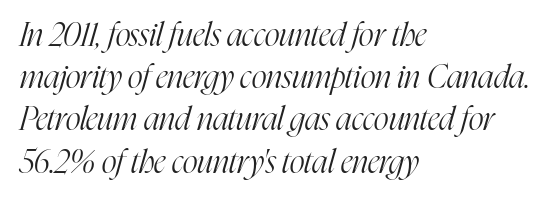
Q: Is the text bold? A: No.
Q: Is the text italic (slanted)? A: Yes, it leans right by about 16 degrees.
Q: Is the typeface a serif or a sans-serif typeface? A: Serif.
Q: Is the text underlined? A: No.
Q: How is the paragraph aligned? A: Left-aligned.
Q: Is the spacing between letters normal or unusually wide? A: Normal.
Q: Is the spacing between lines tight, normal or loose? A: Normal.
Q: Width (condensed, normal, or wide)? A: Condensed.
Q: Stroke contrast? A: High.
Q: x-height? A: Medium.
Q: Monospaced? A: No.
